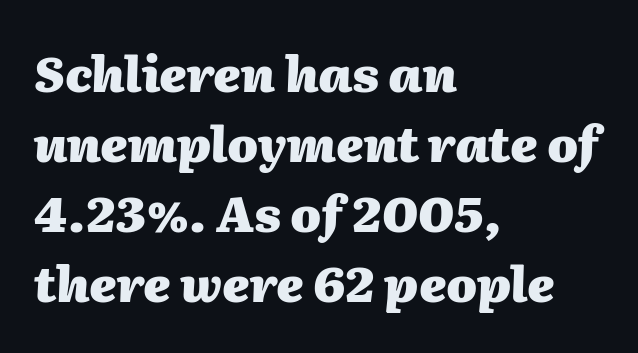
The image shows 49 px heavy type, italic (leaning right); set left-aligned, normal line spacing (1.43x), normal letter spacing, not underlined; medium stroke contrast and a medium x-height.
